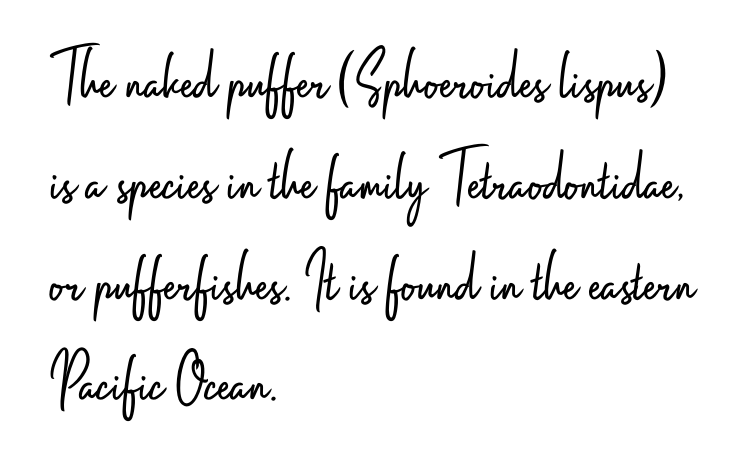
Beneath every word, the page is bare. The letters advance in unequal steps, a hallmark of proportional type. The font sits on the lighter half of the weight spectrum, regular included. A student would call this left alignment; a typographer would say flush left, rag right.
